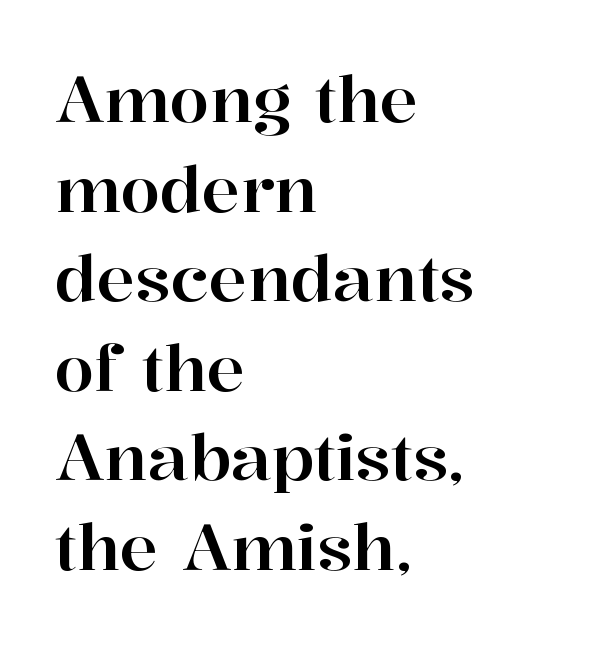
Every row of glyphs begins at an identical x-position on the left. Examine the stroke ends and you'll spot serifs. Upright lettering throughout. Note the varied advance widths — an 'i' is clearly narrower than an 'm'.
